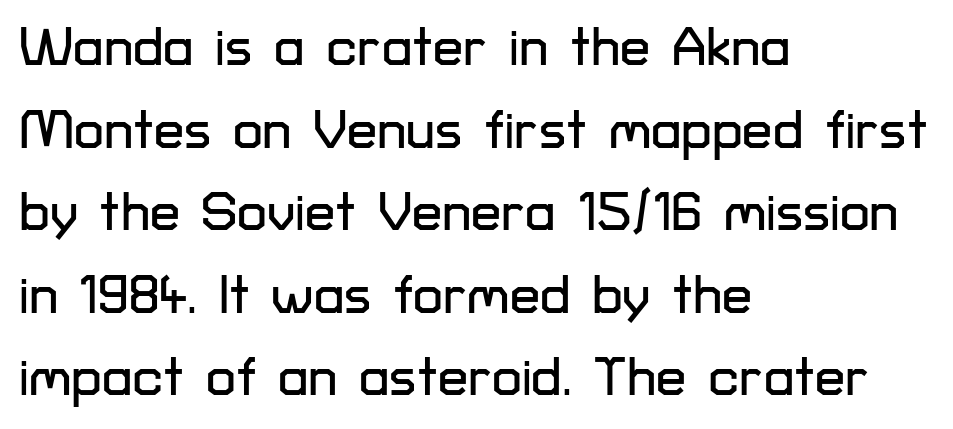
Q: Is the text italic (slanted)? A: No, it is upright.
Q: Is the typeface a serif or a sans-serif typeface? A: Sans-serif.
Q: Is the text underlined? A: No.
Q: How is the paragraph aligned? A: Left-aligned.
Q: Is the spacing between letters normal or unusually wide? A: Normal.
Q: Is the spacing between lines tight, normal or loose? A: Normal.
Q: Width (condensed, normal, or wide)? A: Normal.
Q: Stroke contrast? A: Low.
Q: x-height? A: Medium.
Q: Monospaced? A: No.
